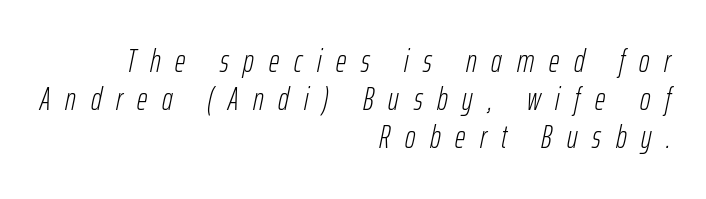
Q: Is the text bold? A: No.
Q: Is the text italic (slanted)? A: Yes, it leans right by about 12 degrees.
Q: Is the text underlined? A: No.
Q: How is the paragraph aligned? A: Right-aligned.
Q: Is the spacing between letters normal or unusually wide? A: Unusually wide.
Q: Width (condensed, normal, or wide)? A: Condensed.
Q: Stroke contrast? A: Low.
Q: x-height? A: Medium.
Q: Monospaced? A: No.
